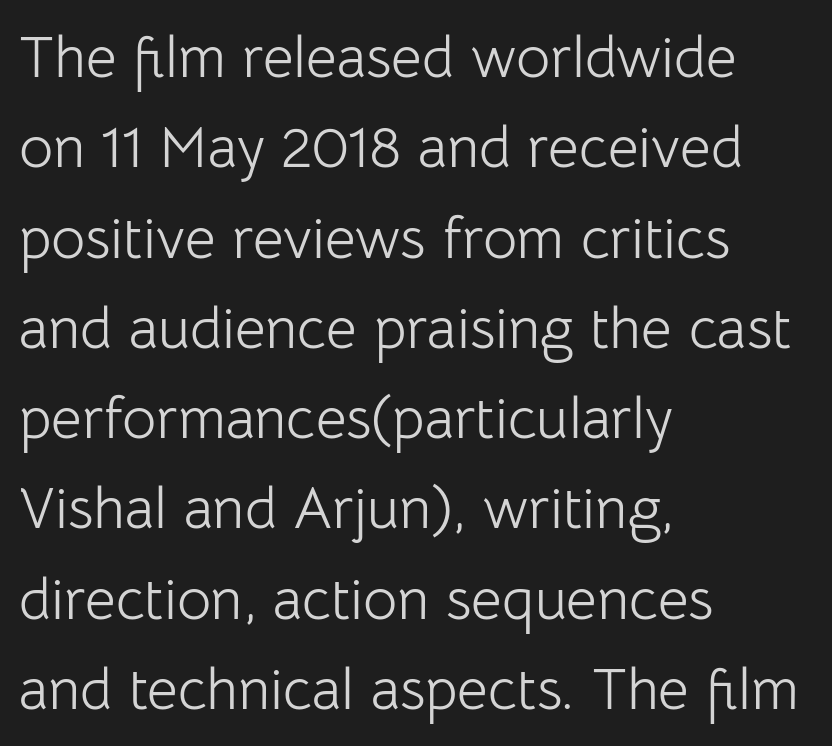
The image shows 59 px light sans-serif type, upright; set left-aligned, normal line spacing (1.53x), normal letter spacing, not underlined; low stroke contrast and a medium x-height.
